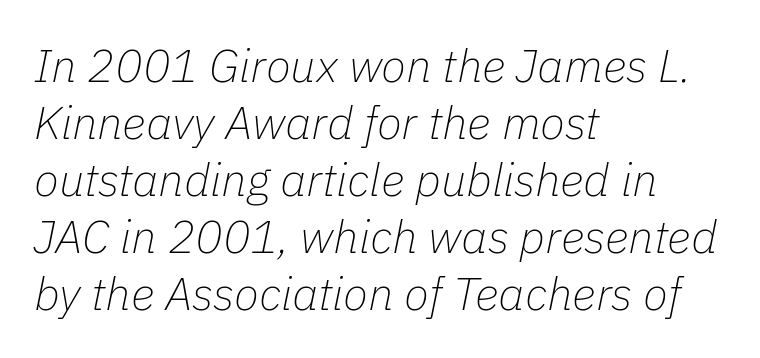
{"italic": "yes", "lean": "right", "slant_degrees": 11, "bold": "no", "weight": "thin", "width": "normal", "stroke_contrast": "low", "x_height": "medium", "monospaced": "no", "underline": "no", "align": "left", "line_spacing_ratio": 1.24, "letter_spacing": "normal", "letter_spacing_em": 0.0, "glyph_px": 46}
